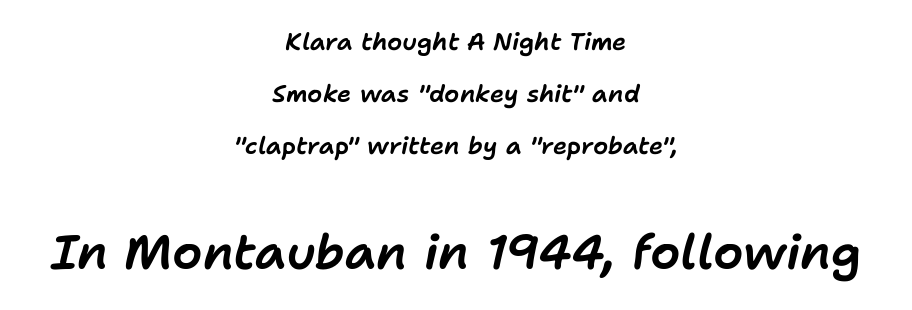
The image shows 48 px text type, italic (leaning right); set centered, loose line spacing (2.17x), normal letter spacing, not underlined; the second (bottom) block is 2.0x larger; low stroke contrast and a medium x-height.
